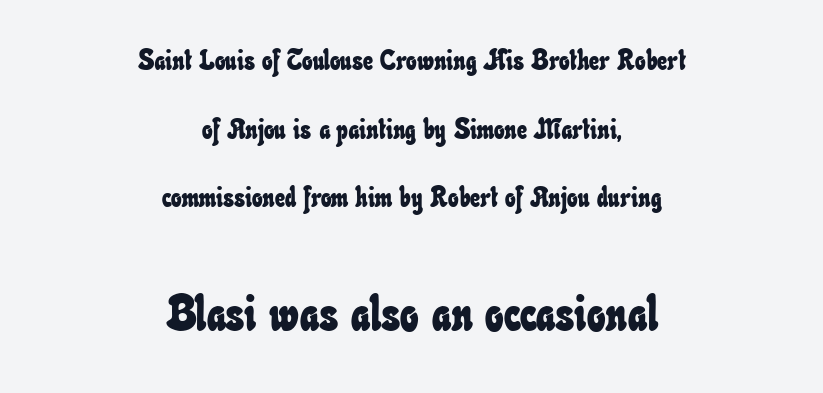
Q: Is the text underlined? A: No.
Q: How is the paragraph aligned? A: Centered.
Q: Is the spacing between letters normal or unusually wide? A: Normal.
Q: Is the spacing between lines tight, normal or loose? A: Loose.
Q: Which block of text is set in a larger size, the first (top) or the second (bottom)? A: The second (bottom) one.
Q: Width (condensed, normal, or wide)? A: Condensed.
Q: Stroke contrast? A: Low.
Q: x-height? A: Small.
Q: Monospaced? A: No.
